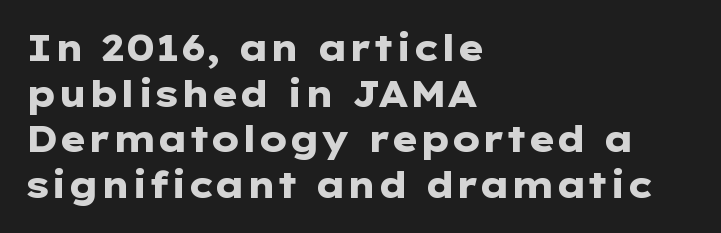
{"serif": "no", "italic": "no", "bold": "yes", "weight": "heavy", "width": "wide", "stroke_contrast": "low", "x_height": "medium", "monospaced": "no", "underline": "no", "align": "left", "line_spacing": "normal", "line_spacing_ratio": 1.27, "letter_spacing": "normal", "letter_spacing_em": 0.0, "glyph_px": 36}
